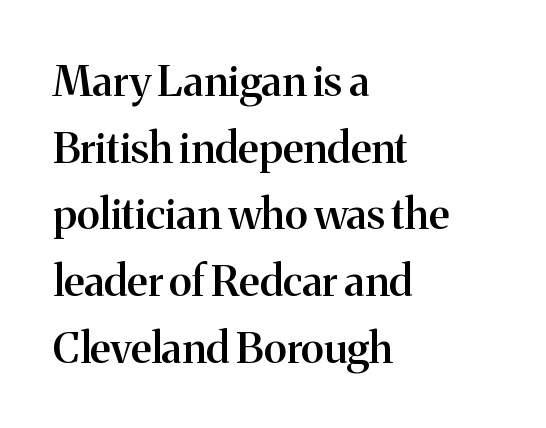
Q: Is the text bold? A: Semi-bold.
Q: Is the text italic (slanted)? A: No, it is upright.
Q: Is the typeface a serif or a sans-serif typeface? A: Serif.
Q: Is the text underlined? A: No.
Q: How is the paragraph aligned? A: Left-aligned.
Q: Is the spacing between letters normal or unusually wide? A: Normal.
Q: Is the spacing between lines tight, normal or loose? A: Normal.
Q: Width (condensed, normal, or wide)? A: Normal.
Q: Stroke contrast? A: Medium.
Q: x-height? A: Medium.
Q: Monospaced? A: No.
